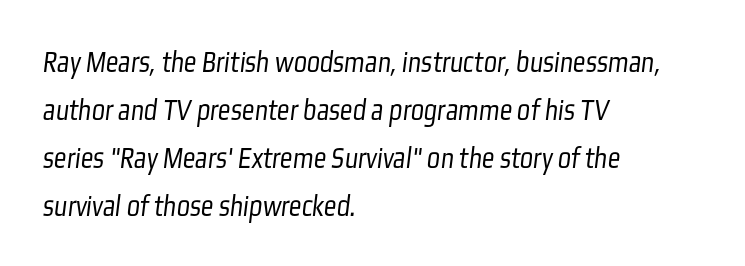
The image shows 31 px light, condensed sans-serif type; set left-aligned, normal line spacing (1.55x), normal letter spacing, not underlined; low stroke contrast and a medium x-height.
